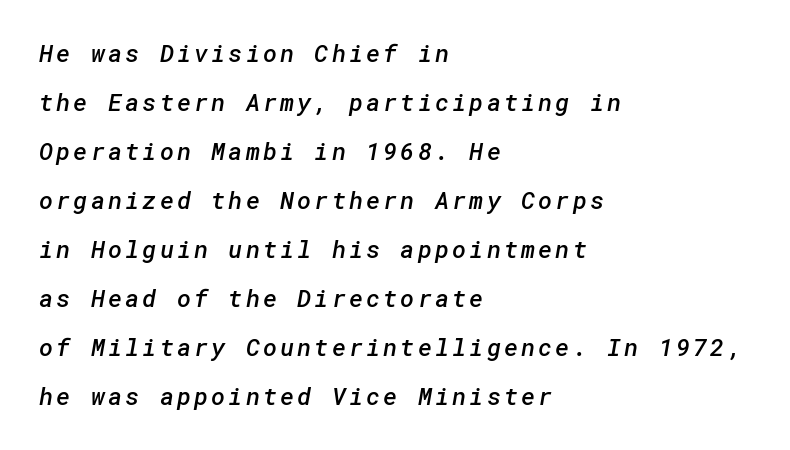
Does the copy run flush right? No — it runs flush left. Strokes here are thickened, but only to semibold level. Horizontal bands of white between lines are thick stripes. The foot of each line stays bare and open.
